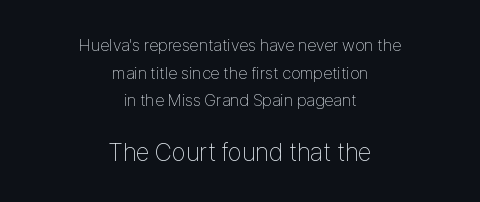
{"italic": "no", "bold": "no", "underline": "no", "align": "center", "line_spacing": "normal", "line_spacing_ratio": 1.62, "letter_spacing": "normal", "letter_spacing_em": 0.0, "larger_block": "second", "size_ratio": 1.47, "glyph_px": 25}
